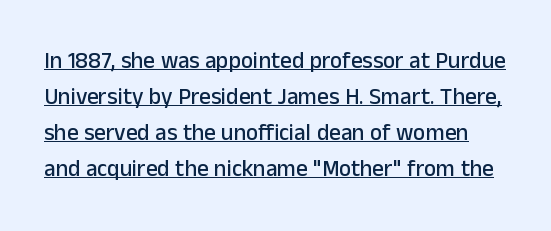
The image shows 23 px text type, upright; set normal line spacing (1.57x), normal letter spacing, underlined.
